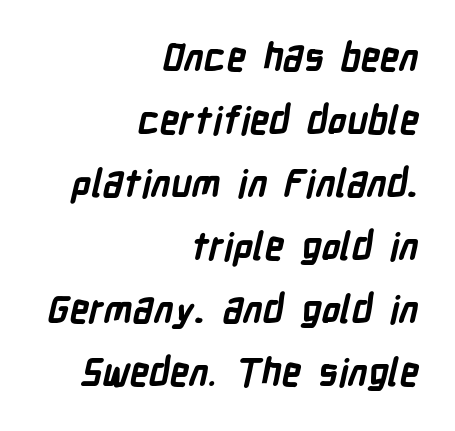
{"serif": "no", "bold": "yes", "weight": "bold", "width": "condensed", "stroke_contrast": "low", "x_height": "medium", "monospaced": "no", "underline": "no", "align": "right", "line_spacing": "normal", "line_spacing_ratio": 1.66, "letter_spacing": "normal", "letter_spacing_em": 0.0, "glyph_px": 38}
